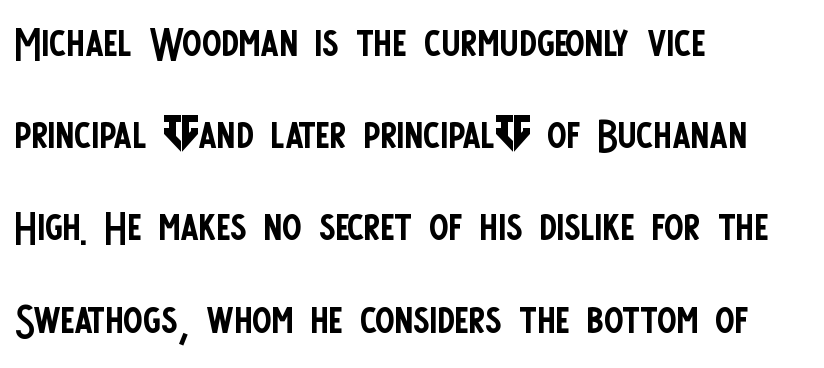
{"serif": "no", "italic": "no", "bold": "no", "weight": "regular", "width": "condensed", "stroke_contrast": "low", "x_height": "large", "monospaced": "no", "underline": "no", "align": "left", "line_spacing": "normal", "line_spacing_ratio": 1.59, "letter_spacing": "normal", "letter_spacing_em": 0.0, "glyph_px": 58}
